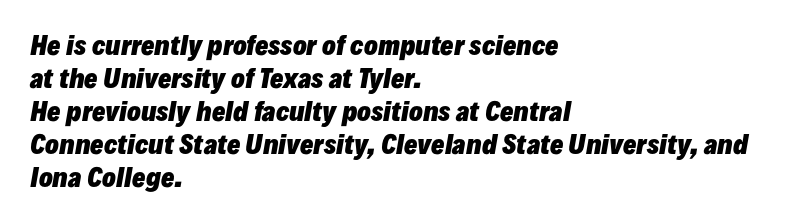
Q: Is the text bold? A: Yes.
Q: Is the text italic (slanted)? A: Yes, it leans right by about 10 degrees.
Q: Is the text underlined? A: No.
Q: How is the paragraph aligned? A: Left-aligned.
Q: Is the spacing between letters normal or unusually wide? A: Normal.
Q: Is the spacing between lines tight, normal or loose? A: Normal.
